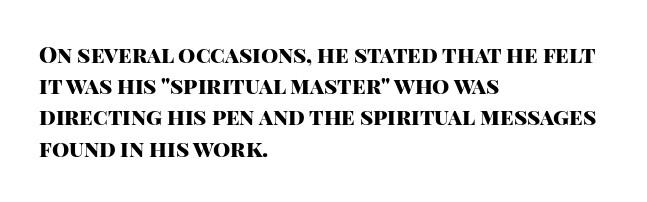
Q: Is the text bold? A: Yes.
Q: Is the text italic (slanted)? A: No, it is upright.
Q: Is the text underlined? A: No.
Q: How is the paragraph aligned? A: Left-aligned.
Q: Is the spacing between letters normal or unusually wide? A: Normal.
Q: Is the spacing between lines tight, normal or loose? A: Normal.
